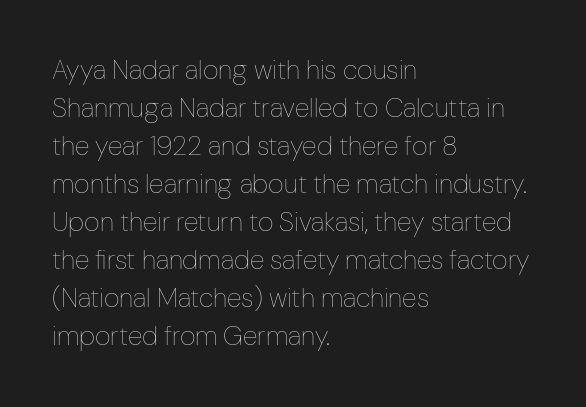
Q: Is the text bold? A: No.
Q: Is the text italic (slanted)? A: No, it is upright.
Q: Is the text underlined? A: No.
Q: How is the paragraph aligned? A: Left-aligned.
Q: Is the spacing between letters normal or unusually wide? A: Normal.
Q: Is the spacing between lines tight, normal or loose? A: Normal.
